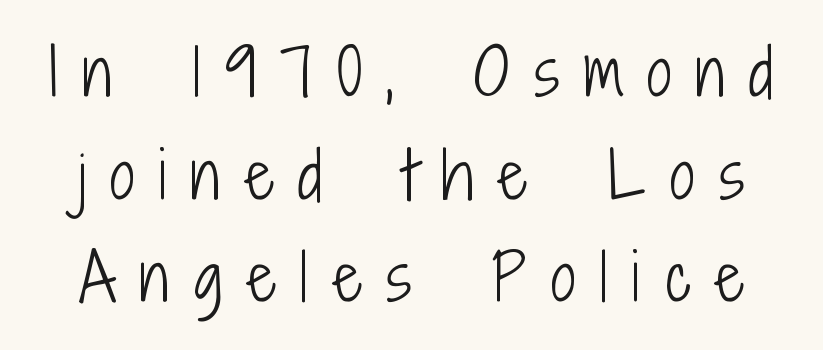
{"serif": "no", "italic": "no", "bold": "no", "weight": "light", "width": "condensed", "stroke_contrast": "low", "x_height": "medium", "monospaced": "no", "underline": "no", "line_spacing": "normal", "line_spacing_ratio": 1.63, "letter_spacing": "wide", "letter_spacing_em": 0.39, "glyph_px": 63}
